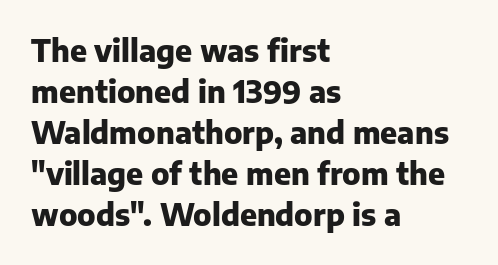
Q: Is the text bold? A: Yes.
Q: Is the text italic (slanted)? A: No, it is upright.
Q: Is the typeface a serif or a sans-serif typeface? A: Sans-serif.
Q: Is the text underlined? A: No.
Q: How is the paragraph aligned? A: Left-aligned.
Q: Is the spacing between letters normal or unusually wide? A: Normal.
Q: Is the spacing between lines tight, normal or loose? A: Normal.
Q: Width (condensed, normal, or wide)? A: Normal.
Q: Stroke contrast? A: Low.
Q: x-height? A: Medium.
Q: Monospaced? A: No.
